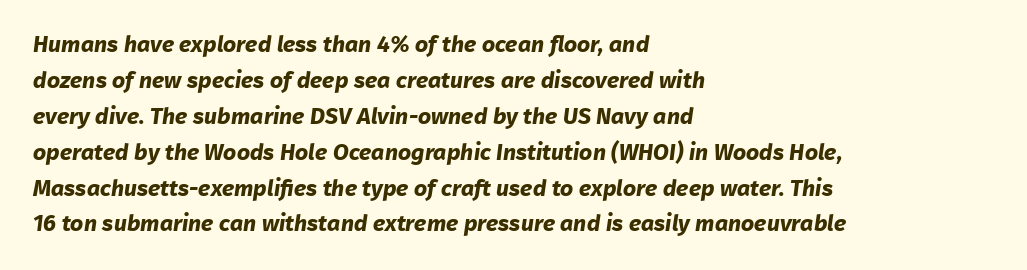
Observe the ordinary spacing: letters are neighbours, not strangers. You'd pick this weight for a headline — it's a proper bold. The rag falls on the right side of this text block. Quick note: underline off.
